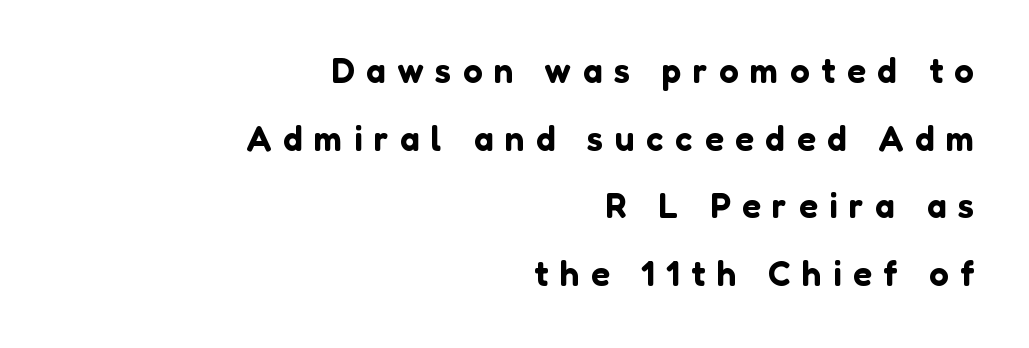
Classification — sans serif. Leading is clearly above the norm, producing a sparse column. Rendered with straight, roman letterforms. Tracking here is generous; glyphs stand well apart from one another.
